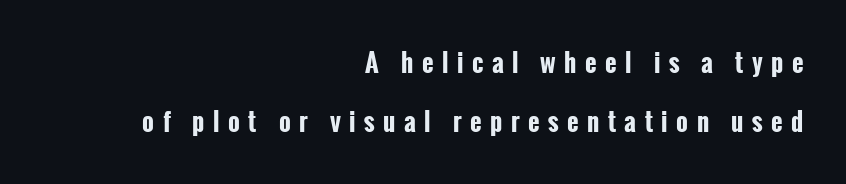
Q: Is the text bold? A: Yes.
Q: Is the text italic (slanted)? A: No, it is upright.
Q: Is the text underlined? A: No.
Q: How is the paragraph aligned? A: Right-aligned.
Q: Is the spacing between letters normal or unusually wide? A: Unusually wide.
Q: Is the spacing between lines tight, normal or loose? A: Loose.
